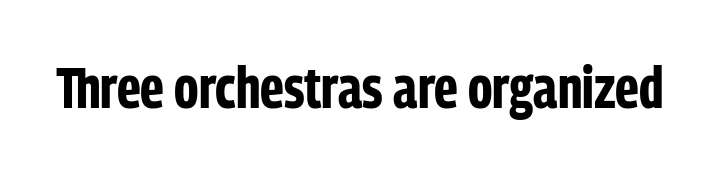
Plain, unruled lines of type. On the weight axis this lands at bold, roughly 700. Tracking value appears to be zero — textbook default spacing. Rendered with straight, roman letterforms. These lines are composed in type without serifs.
